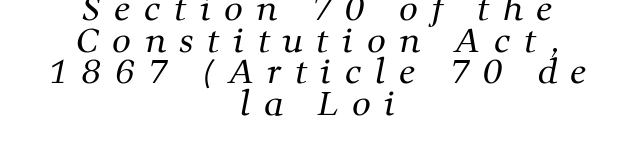
Q: Is the text bold? A: No.
Q: Is the typeface a serif or a sans-serif typeface? A: Serif.
Q: Is the text underlined? A: No.
Q: How is the paragraph aligned? A: Centered.
Q: Is the spacing between letters normal or unusually wide? A: Unusually wide.
Q: Is the spacing between lines tight, normal or loose? A: Tight.
Q: Width (condensed, normal, or wide)? A: Normal.
Q: Stroke contrast? A: Medium.
Q: x-height? A: Medium.
Q: Monospaced? A: No.
